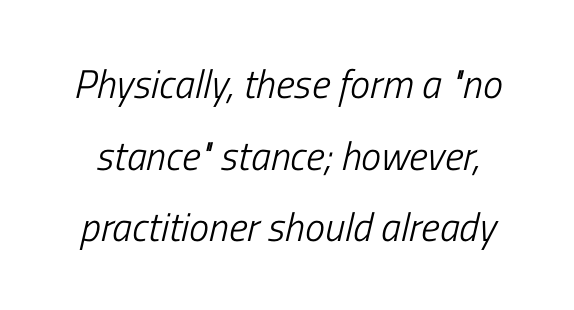
Q: Is the text bold? A: No.
Q: Is the text italic (slanted)? A: Yes, it leans right by about 13 degrees.
Q: Is the text underlined? A: No.
Q: Is the spacing between letters normal or unusually wide? A: Normal.
Q: Width (condensed, normal, or wide)? A: Condensed.
Q: Stroke contrast? A: Low.
Q: x-height? A: Medium.
Q: Monospaced? A: No.
